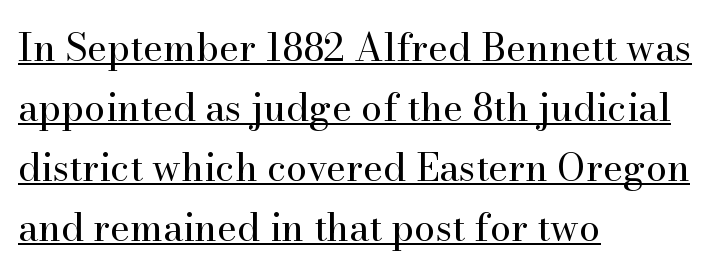
Q: Is the text bold? A: No.
Q: Is the text italic (slanted)? A: No, it is upright.
Q: Is the typeface a serif or a sans-serif typeface? A: Serif.
Q: Is the text underlined? A: Yes.
Q: How is the paragraph aligned? A: Left-aligned.
Q: Is the spacing between letters normal or unusually wide? A: Normal.
Q: Is the spacing between lines tight, normal or loose? A: Normal.
Q: Width (condensed, normal, or wide)? A: Normal.
Q: Stroke contrast? A: High.
Q: x-height? A: Small.
Q: Monospaced? A: No.
